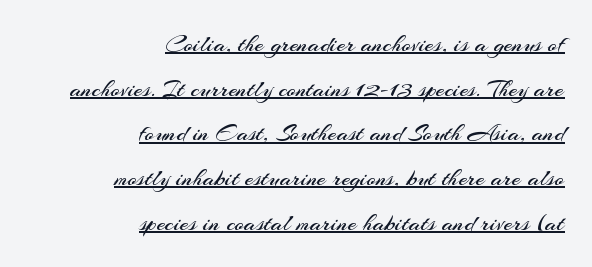
{"bold": "no", "underline": "yes", "align": "right", "line_spacing_ratio": 1.79, "letter_spacing": "normal", "letter_spacing_em": 0.0, "glyph_px": 25}
